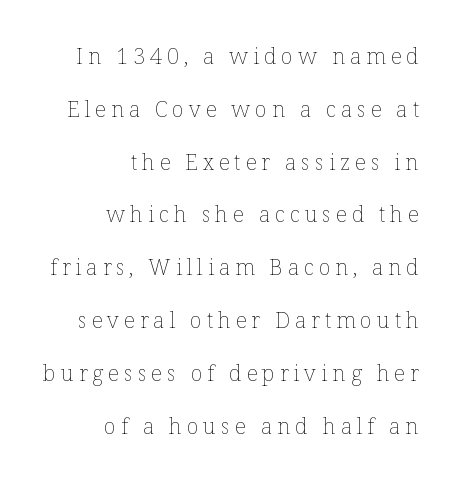
Q: Is the text bold? A: No.
Q: Is the text italic (slanted)? A: No, it is upright.
Q: Is the text underlined? A: No.
Q: How is the paragraph aligned? A: Right-aligned.
Q: Is the spacing between letters normal or unusually wide? A: Unusually wide.
Q: Is the spacing between lines tight, normal or loose? A: Loose.
